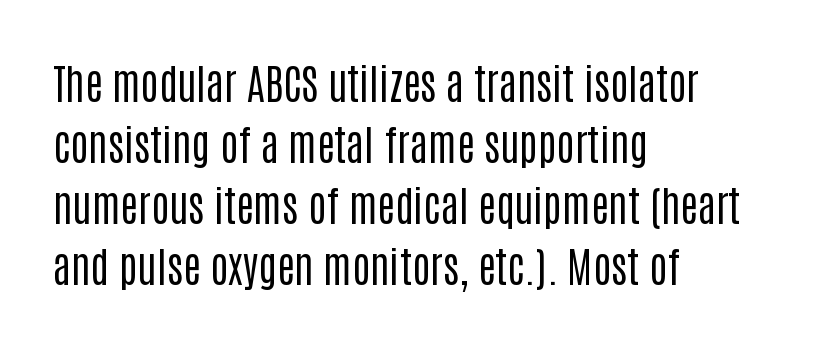
{"serif": "no", "italic": "no", "bold": "no", "weight": "regular", "width": "condensed", "stroke_contrast": "low", "x_height": "large", "monospaced": "no", "underline": "no", "align": "left", "line_spacing": "normal", "line_spacing_ratio": 1.45, "letter_spacing": "normal", "letter_spacing_em": 0.0, "glyph_px": 42}
